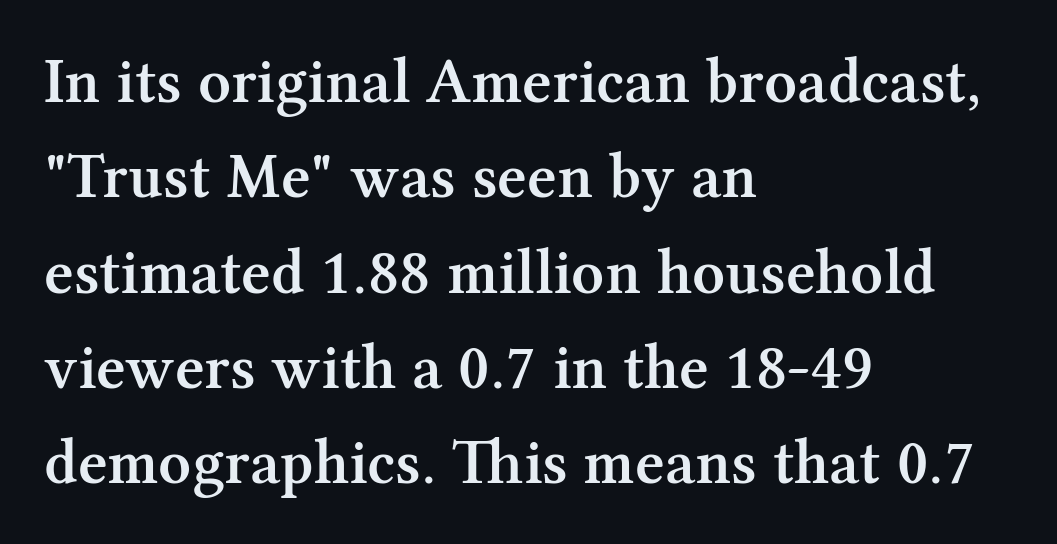
Q: Is the text bold? A: Semi-bold.
Q: Is the text italic (slanted)? A: No, it is upright.
Q: Is the typeface a serif or a sans-serif typeface? A: Serif.
Q: Is the text underlined? A: No.
Q: How is the paragraph aligned? A: Left-aligned.
Q: Is the spacing between letters normal or unusually wide? A: Normal.
Q: Is the spacing between lines tight, normal or loose? A: Normal.
Q: Width (condensed, normal, or wide)? A: Normal.
Q: Stroke contrast? A: Medium.
Q: x-height? A: Medium.
Q: Monospaced? A: No.
